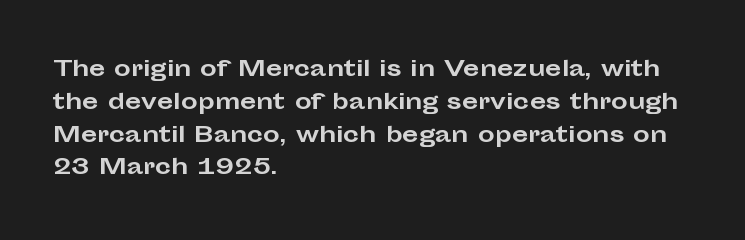
The image shows 21 px bold type, upright; set left-aligned, normal line spacing (1.56x), normal letter spacing, not underlined.
